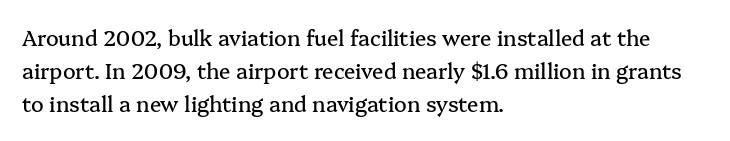
The image shows 21 px text type, upright; set left-aligned, normal line spacing (1.58x), normal letter spacing, not underlined.
